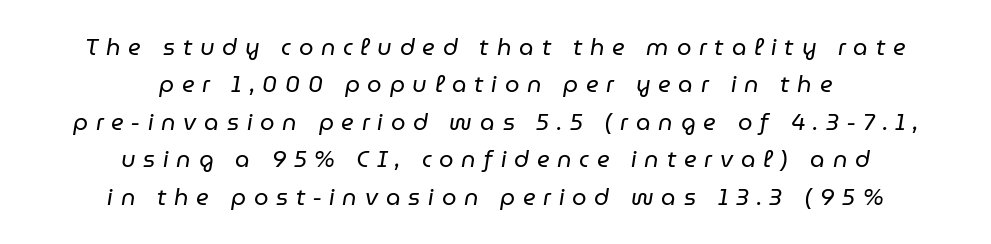
{"italic": "yes", "lean": "right", "slant_degrees": 9, "bold": "no", "underline": "no", "align": "center", "line_spacing": "normal", "line_spacing_ratio": 1.63, "letter_spacing": "wide", "letter_spacing_em": 0.34, "glyph_px": 23}
